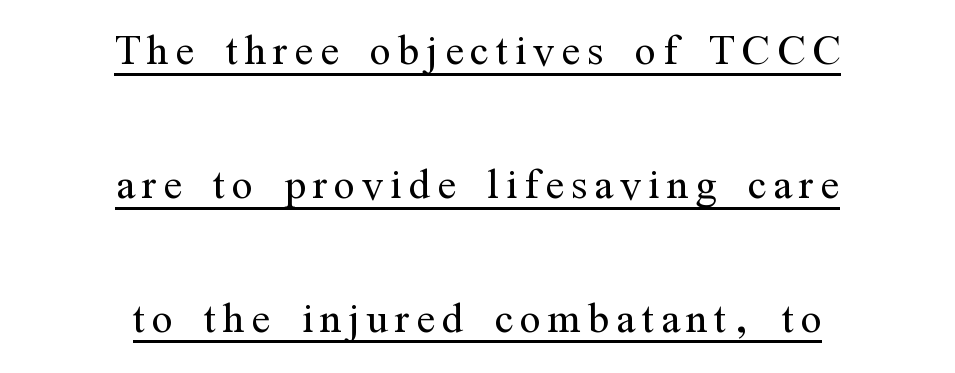
Q: Is the text bold? A: No.
Q: Is the text italic (slanted)? A: No, it is upright.
Q: Is the typeface a serif or a sans-serif typeface? A: Serif.
Q: Is the text underlined? A: Yes.
Q: How is the paragraph aligned? A: Centered.
Q: Is the spacing between lines tight, normal or loose? A: Loose.
Q: Width (condensed, normal, or wide)? A: Condensed.
Q: Stroke contrast? A: Medium.
Q: x-height? A: Medium.
Q: Monospaced? A: No.
